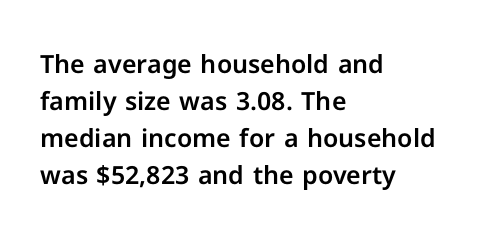
The image shows 25 px text type, upright; set left-aligned, normal line spacing (1.48x), normal letter spacing, not underlined.
